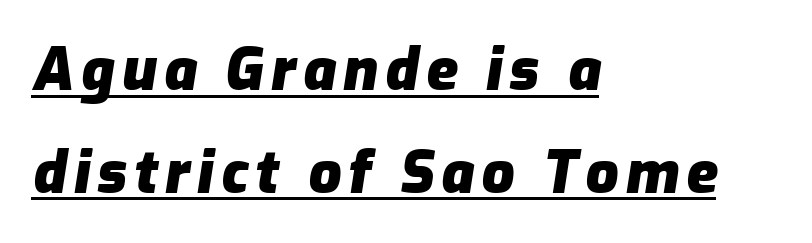
The image shows 58 px heavy type, italic (leaning right); set left-aligned, line spacing 1.77x, underlined; low stroke contrast and a medium x-height.
